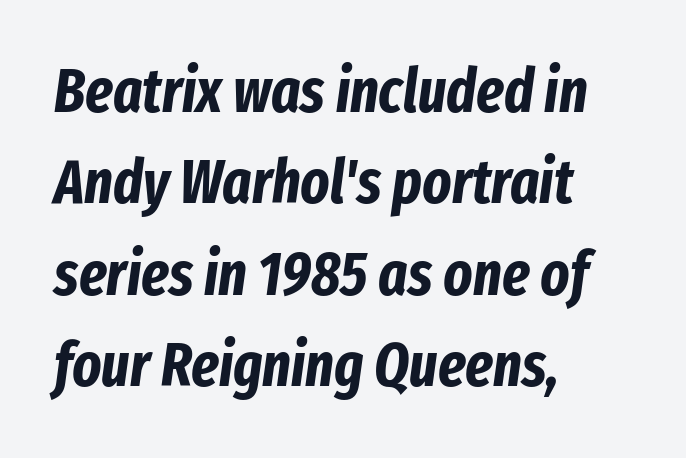
The image shows 61 px bold, condensed type, italic (leaning right); set left-aligned, normal line spacing (1.5x), normal letter spacing, not underlined; low stroke contrast and a medium x-height.
